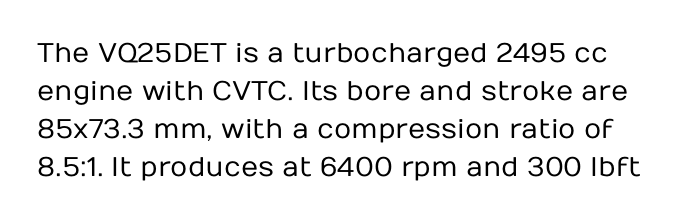
Q: Is the text bold? A: No.
Q: Is the text italic (slanted)? A: No, it is upright.
Q: Is the text underlined? A: No.
Q: Is the spacing between letters normal or unusually wide? A: Normal.
Q: Is the spacing between lines tight, normal or loose? A: Normal.
